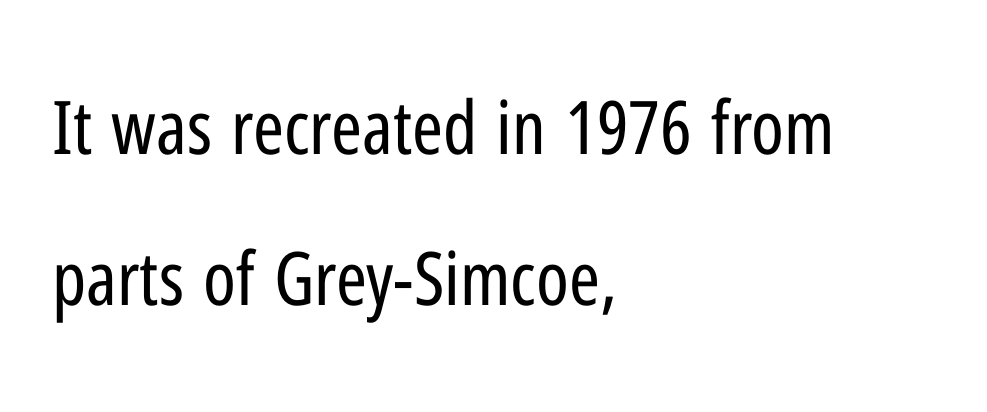
The image shows 74 px regular-weight, condensed sans-serif type, upright; set left-aligned, loose line spacing (2.04x), normal letter spacing, not underlined; low stroke contrast and a medium x-height.
